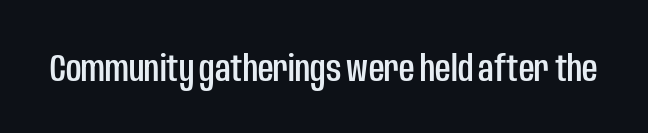
The image shows 38 px condensed sans-serif type, upright; set normal letter spacing, not underlined; low stroke contrast and a large x-height.
